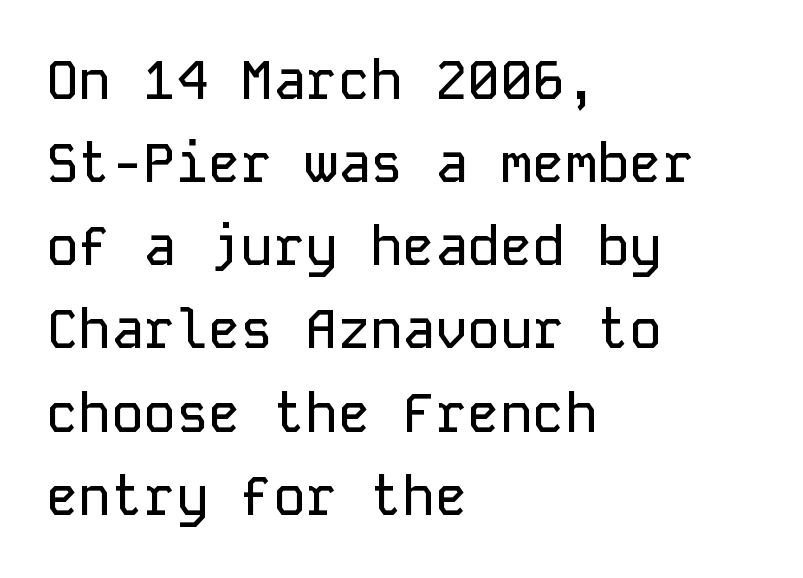
Q: Is the text italic (slanted)? A: No, it is upright.
Q: Is the typeface a serif or a sans-serif typeface? A: Sans-serif.
Q: Is the text underlined? A: No.
Q: How is the paragraph aligned? A: Left-aligned.
Q: Is the spacing between letters normal or unusually wide? A: Normal.
Q: Is the spacing between lines tight, normal or loose? A: Normal.
Q: Width (condensed, normal, or wide)? A: Normal.
Q: Stroke contrast? A: Low.
Q: x-height? A: Medium.
Q: Monospaced? A: Yes.
